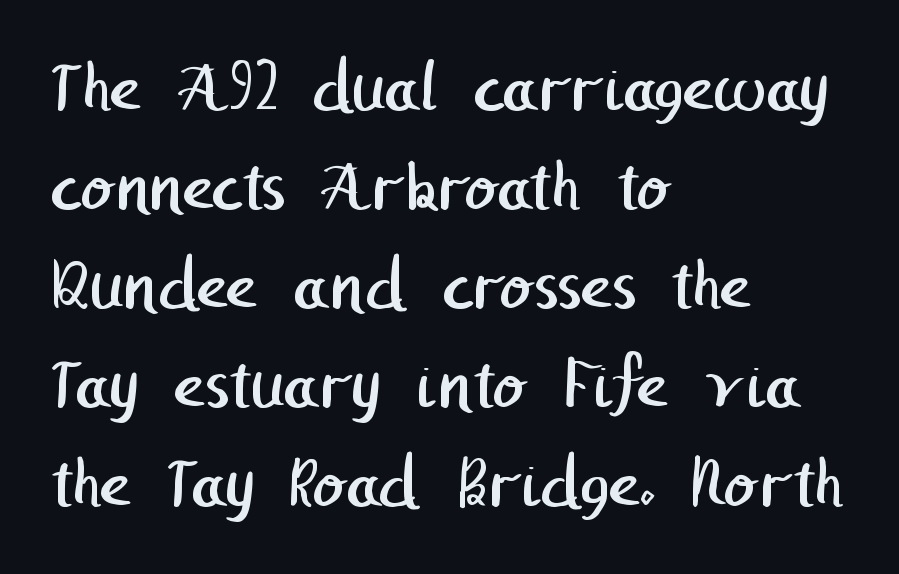
The image shows 75 px regular-weight sans-serif type; set left-aligned, normal line spacing (1.32x), normal letter spacing, not underlined; low stroke contrast and a medium x-height.
